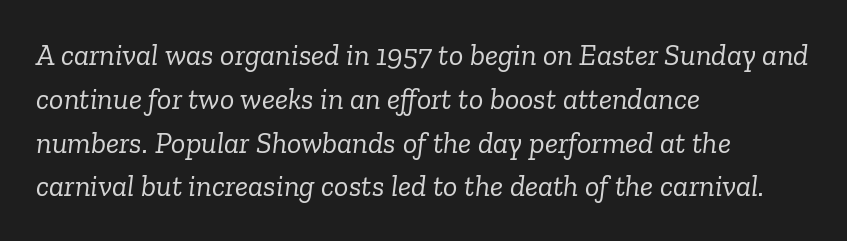
The image shows 30 px light serif type, italic (leaning right); set left-aligned, normal line spacing (1.46x), normal letter spacing, not underlined; low stroke contrast and a medium x-height.
